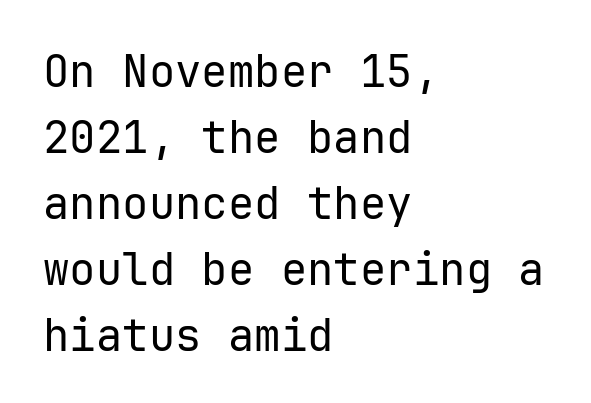
{"serif": "no", "italic": "no", "bold": "no", "weight": "regular", "width": "normal", "stroke_contrast": "low", "x_height": "medium", "monospaced": "yes", "underline": "no", "align": "left", "line_spacing": "normal", "line_spacing_ratio": 1.5, "letter_spacing": "normal", "letter_spacing_em": 0.0, "glyph_px": 44}
